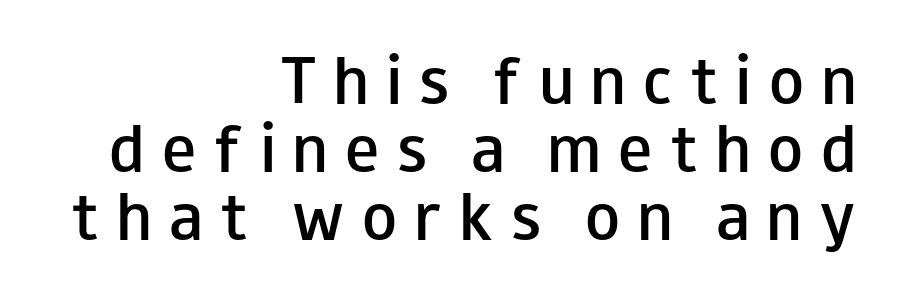
Q: Is the text bold? A: Semi-bold.
Q: Is the text italic (slanted)? A: No, it is upright.
Q: Is the typeface a serif or a sans-serif typeface? A: Sans-serif.
Q: Is the text underlined? A: No.
Q: How is the paragraph aligned? A: Right-aligned.
Q: Is the spacing between letters normal or unusually wide? A: Unusually wide.
Q: Width (condensed, normal, or wide)? A: Wide.
Q: Stroke contrast? A: Low.
Q: x-height? A: Small.
Q: Monospaced? A: No.
